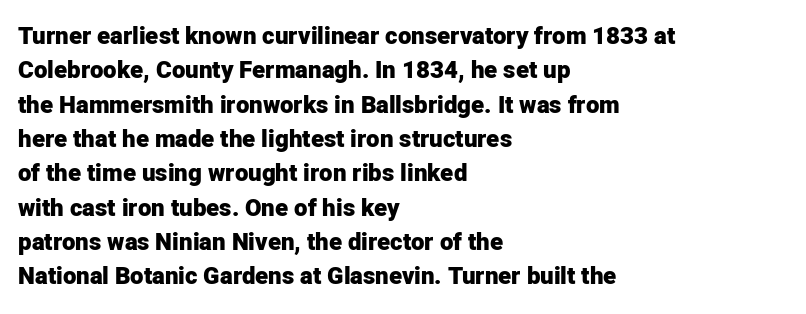
The image shows 24 px bold type, upright; set left-aligned, normal line spacing (1.43x), normal letter spacing, not underlined.
